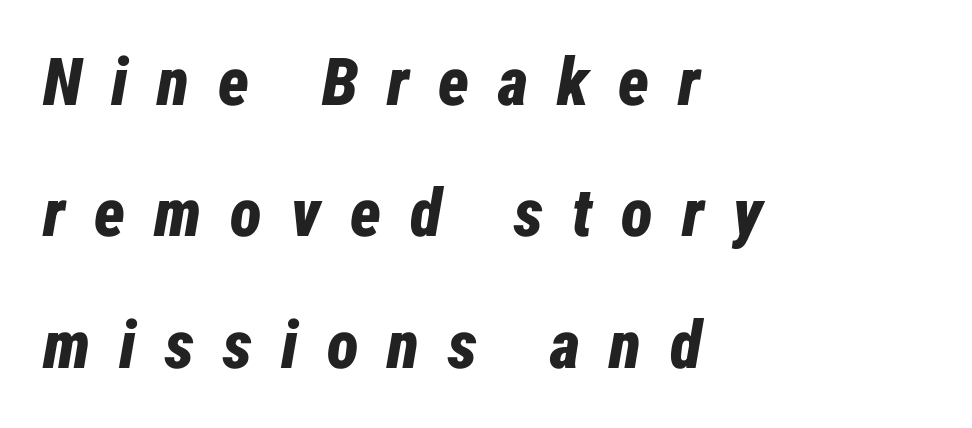
Thick stems and heavy bowls — unmistakably bold. A typesetter would call this proportional, since set widths differ per character. This sample is left-justified, so line endings fall wherever the words run out. Emphasis-style slanted type is in use. A typesetter would call this heavily tracked-out type. The string is rendered with underlining switched off.
